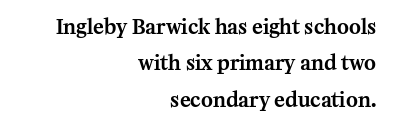
Q: Is the text italic (slanted)? A: No, it is upright.
Q: Is the text underlined? A: No.
Q: How is the paragraph aligned? A: Right-aligned.
Q: Is the spacing between letters normal or unusually wide? A: Normal.
